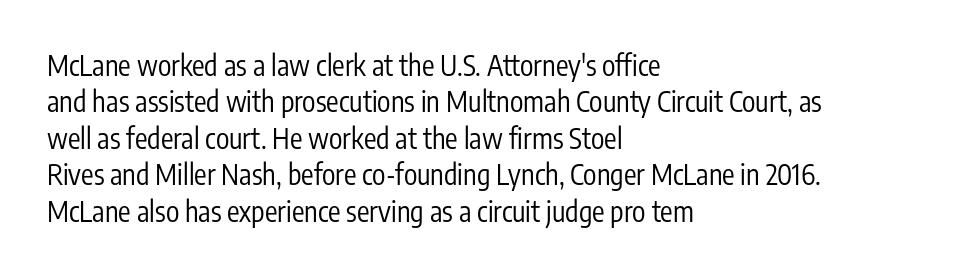
Q: Is the text bold? A: No.
Q: Is the text italic (slanted)? A: No, it is upright.
Q: Is the typeface a serif or a sans-serif typeface? A: Sans-serif.
Q: Is the text underlined? A: No.
Q: How is the paragraph aligned? A: Left-aligned.
Q: Is the spacing between letters normal or unusually wide? A: Normal.
Q: Is the spacing between lines tight, normal or loose? A: Normal.
Q: Width (condensed, normal, or wide)? A: Condensed.
Q: Stroke contrast? A: Low.
Q: x-height? A: Medium.
Q: Monospaced? A: No.
